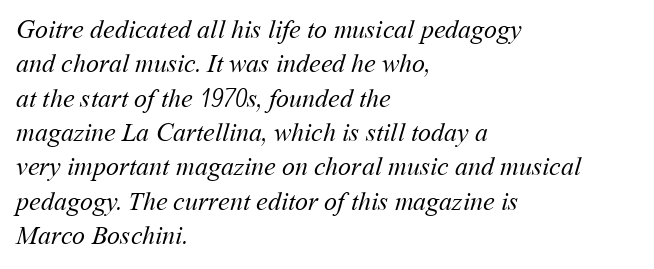
The foot of each line stays bare and open. Compared with a centered layout, this one pins lines to the left instead. The cut favours lightness, reaching ordinary text weight at its darkest. The designer left line spacing at the default.
